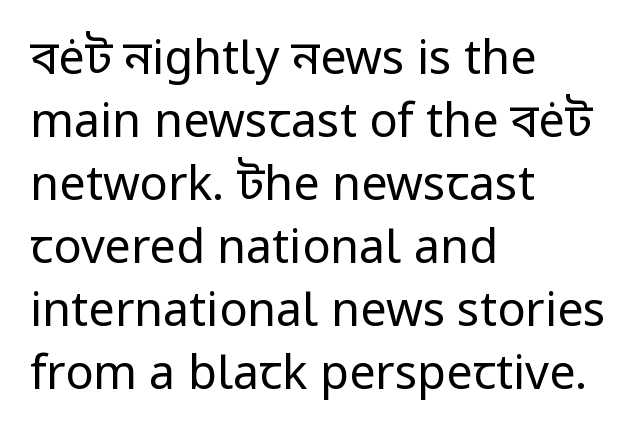
The image shows 47 px regular-weight sans-serif type, upright; set left-aligned, normal line spacing (1.34x), normal letter spacing, not underlined; low stroke contrast and a medium x-height.
